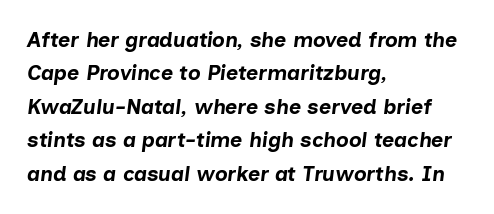
The image shows 21 px bold type, italic (leaning right); set left-aligned, normal line spacing (1.59x), normal letter spacing, not underlined.
